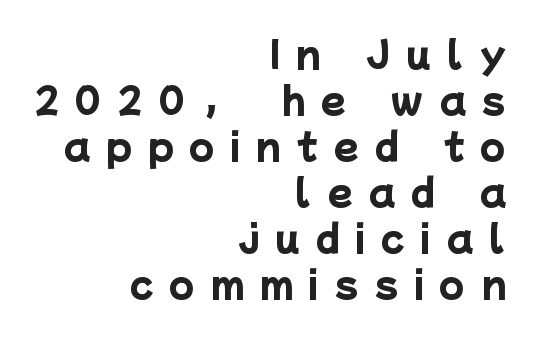
Q: Is the text bold? A: Yes.
Q: Is the typeface a serif or a sans-serif typeface? A: Sans-serif.
Q: Is the text underlined? A: No.
Q: How is the paragraph aligned? A: Right-aligned.
Q: Is the spacing between letters normal or unusually wide? A: Unusually wide.
Q: Is the spacing between lines tight, normal or loose? A: Normal.
Q: Width (condensed, normal, or wide)? A: Normal.
Q: Stroke contrast? A: Low.
Q: x-height? A: Medium.
Q: Monospaced? A: No.
